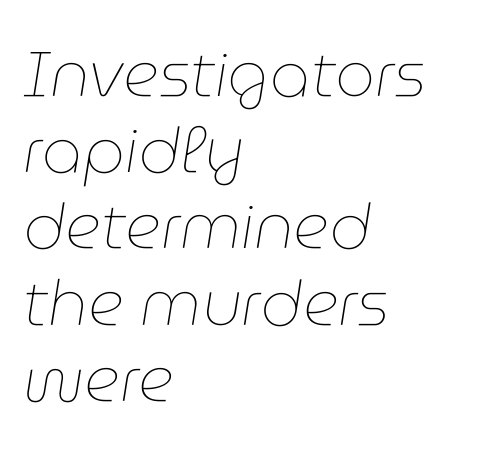
The image shows 63 px thin type, italic (leaning right); set left-aligned, line spacing 1.21x, normal letter spacing, not underlined; low stroke contrast and a medium x-height.
